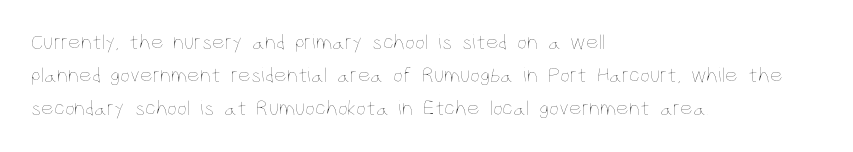
The image shows 22 px text type, upright; set left-aligned, normal line spacing (1.51x), normal letter spacing, not underlined.
